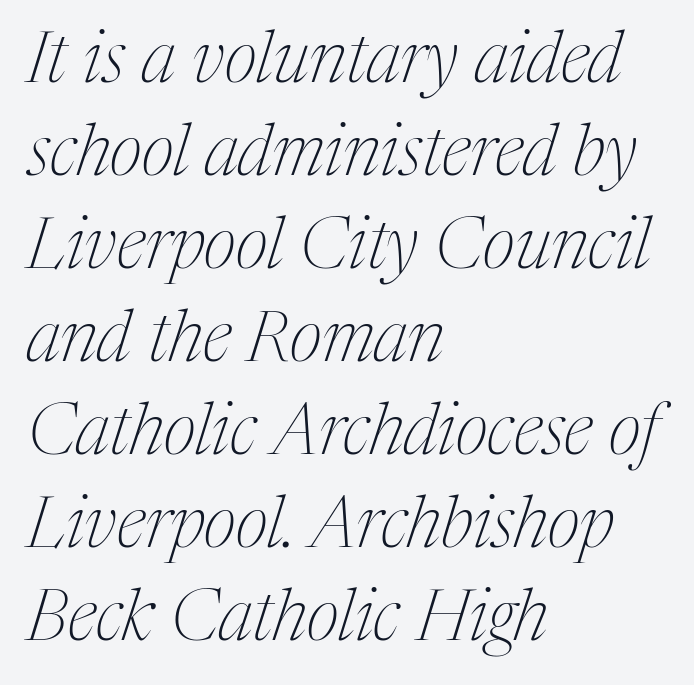
The image shows 71 px thin, condensed serif type, italic (leaning right); set left-aligned, normal line spacing (1.31x), normal letter spacing, not underlined; medium stroke contrast and a medium x-height.
